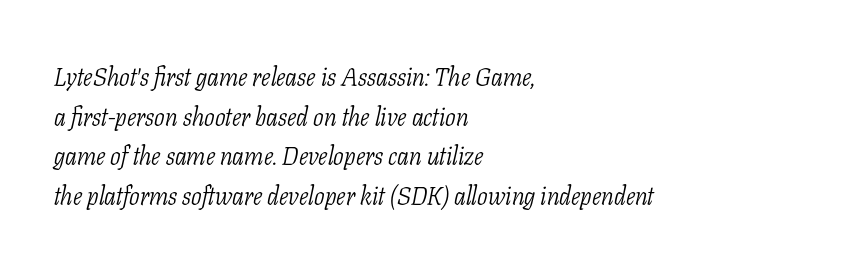
{"italic": "yes", "lean": "right", "slant_degrees": 11, "bold": "no", "underline": "no", "align": "left", "line_spacing": "normal", "line_spacing_ratio": 1.59, "letter_spacing": "normal", "letter_spacing_em": 0.0, "glyph_px": 25}
